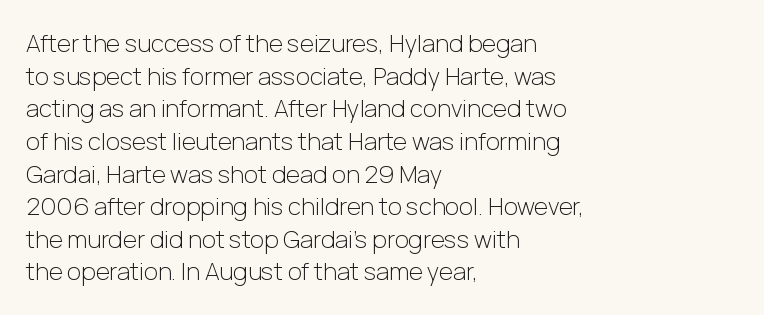
The image shows 24 px text type, upright; set left-aligned, normal line spacing (1.36x), normal letter spacing, not underlined.
